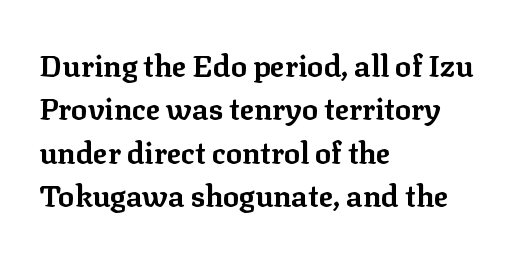
The image shows 30 px bold serif type, upright; set left-aligned, normal line spacing (1.45x), normal letter spacing, not underlined; low stroke contrast and a medium x-height.
